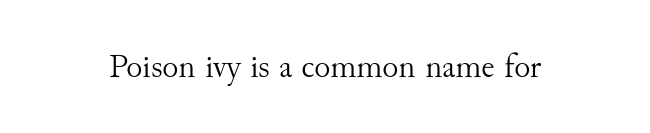
The image shows 34 px light serif type, upright; set normal letter spacing, not underlined; medium stroke contrast and a small x-height.
